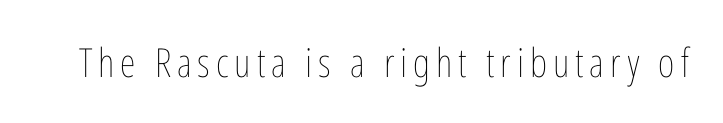
{"italic": "no", "bold": "no", "weight": "thin", "width": "condensed", "stroke_contrast": "low", "x_height": "medium", "monospaced": "no", "underline": "no", "glyph_px": 40}
